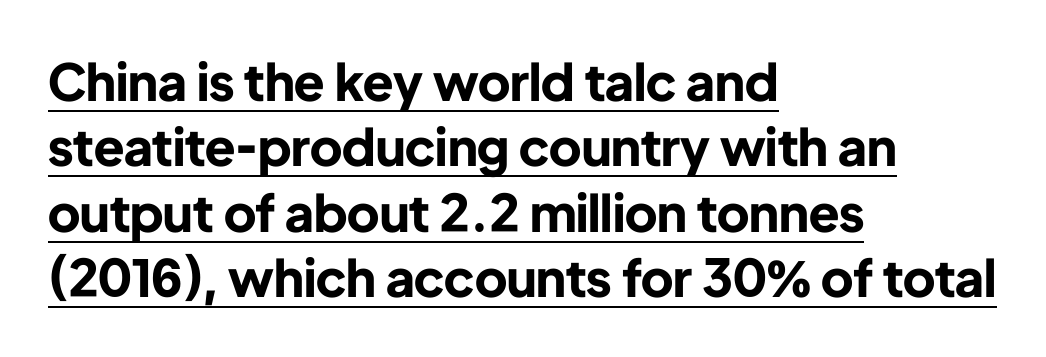
In terms of leading, this rendering sits right in the middle. Caption: lettering with a line underneath. The typesetting leans heavy: a genuine bold. A typesetter would mark this as roman, not italic. The letters carry no serifs — their stems end cleanly without finishing strokes. Compared with typical body copy, the letter spacing here is the same.
